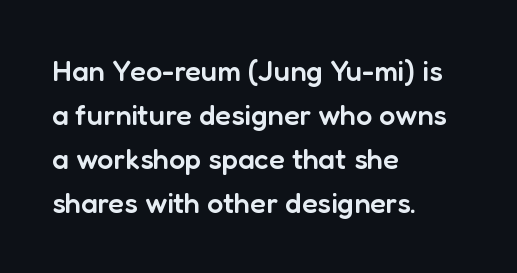
{"serif": "no", "italic": "no", "bold": "semi", "weight": "semibold", "width": "normal", "stroke_contrast": "low", "x_height": "medium", "monospaced": "no", "underline": "no", "align": "left", "line_spacing": "normal", "line_spacing_ratio": 1.52, "letter_spacing": "normal", "letter_spacing_em": 0.0, "glyph_px": 29}
